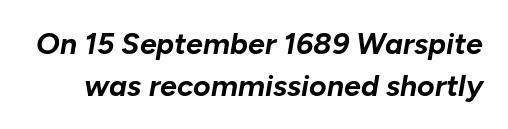
Q: Is the text bold? A: Yes.
Q: Is the text italic (slanted)? A: Yes, it leans right by about 10 degrees.
Q: Is the text underlined? A: No.
Q: Is the spacing between letters normal or unusually wide? A: Normal.
Q: Is the spacing between lines tight, normal or loose? A: Normal.
Q: Width (condensed, normal, or wide)? A: Normal.
Q: Stroke contrast? A: Low.
Q: x-height? A: Medium.
Q: Monospaced? A: No.
